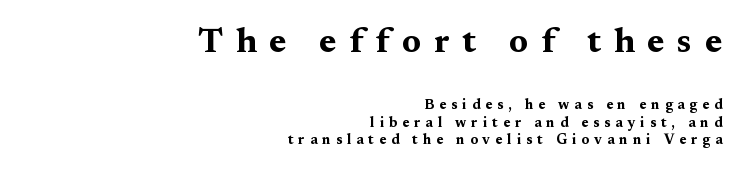
{"serif": "yes", "italic": "no", "bold": "yes", "weight": "bold", "width": "wide", "stroke_contrast": "medium", "x_height": "medium", "monospaced": "no", "underline": "no", "align": "right", "line_spacing": "normal", "line_spacing_ratio": 1.26, "letter_spacing": "wide", "letter_spacing_em": 0.36, "larger_block": "first", "size_ratio": 2.5, "glyph_px": 35}
